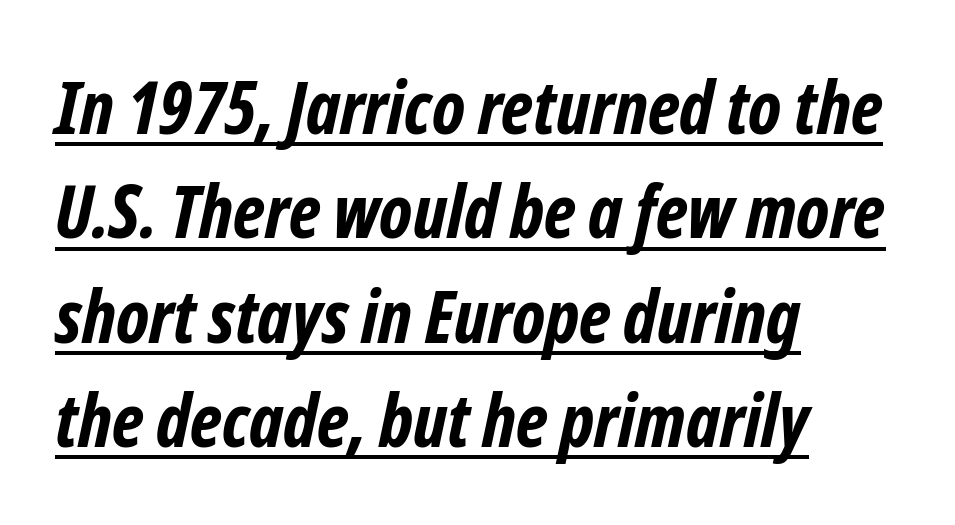
Students, note that the glyphs here touch the page at normal intervals. Nope, no serifs anywhere on these letters. Every letter is thick-stroked: bold, no question. The line-height multiplier appears to be the usual default. The rendering uses natural spacing where letterforms have individual widths. The ragged edge is on the right, which tells us the setting is flush left.
